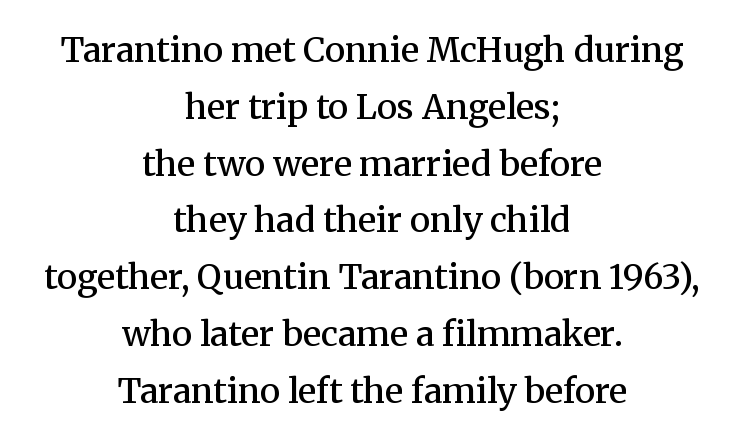
Q: Is the text bold? A: Semi-bold.
Q: Is the text italic (slanted)? A: No, it is upright.
Q: Is the typeface a serif or a sans-serif typeface? A: Serif.
Q: Is the text underlined? A: No.
Q: How is the paragraph aligned? A: Centered.
Q: Is the spacing between letters normal or unusually wide? A: Normal.
Q: Is the spacing between lines tight, normal or loose? A: Normal.
Q: Width (condensed, normal, or wide)? A: Normal.
Q: Stroke contrast? A: Medium.
Q: x-height? A: Medium.
Q: Monospaced? A: No.
